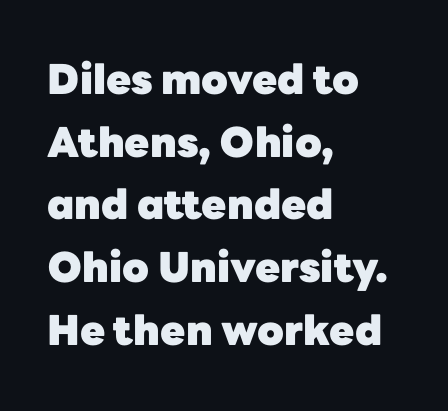
Q: Is the text bold? A: Yes.
Q: Is the text italic (slanted)? A: No, it is upright.
Q: Is the typeface a serif or a sans-serif typeface? A: Sans-serif.
Q: Is the text underlined? A: No.
Q: How is the paragraph aligned? A: Left-aligned.
Q: Is the spacing between letters normal or unusually wide? A: Normal.
Q: Is the spacing between lines tight, normal or loose? A: Normal.
Q: Width (condensed, normal, or wide)? A: Normal.
Q: Stroke contrast? A: Low.
Q: x-height? A: Medium.
Q: Monospaced? A: No.
